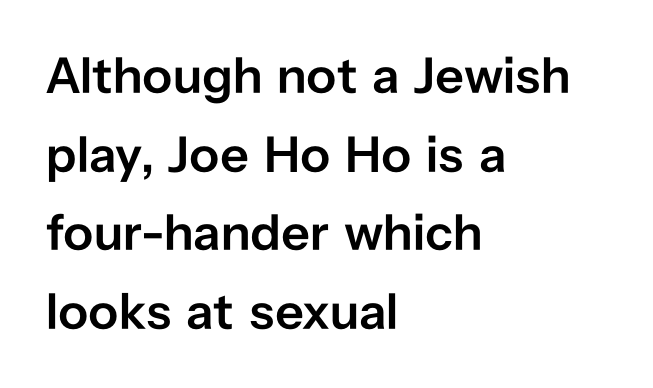
Does the lettering tilt? It doesn't — this is upright. The font is running at a semibold setting, under full bold. Nobody drew a line under any word here. Nope, no serifs anywhere on these letters.
